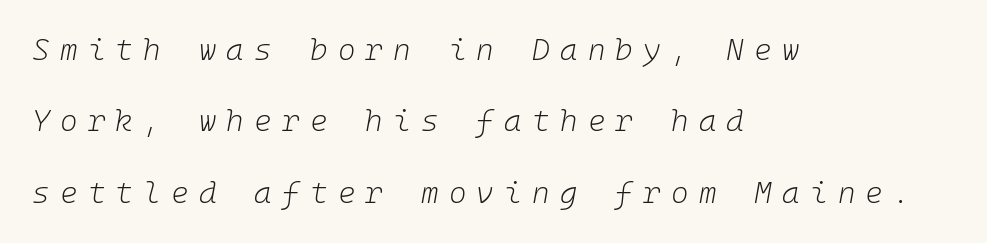
{"italic": "yes", "lean": "right", "slant_degrees": 10, "bold": "no", "weight": "light", "width": "normal", "stroke_contrast": "low", "x_height": "medium", "underline": "no", "align": "left", "line_spacing": "loose", "line_spacing_ratio": 2.38, "letter_spacing": "wide", "letter_spacing_em": 0.34, "glyph_px": 30}
